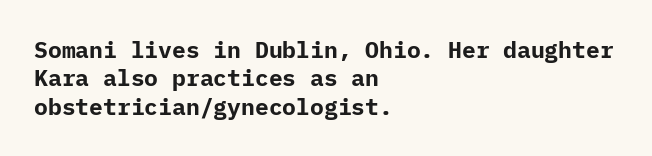
The image shows 23 px bold type, upright; set left-aligned, line spacing 1.23x, normal letter spacing, not underlined.
